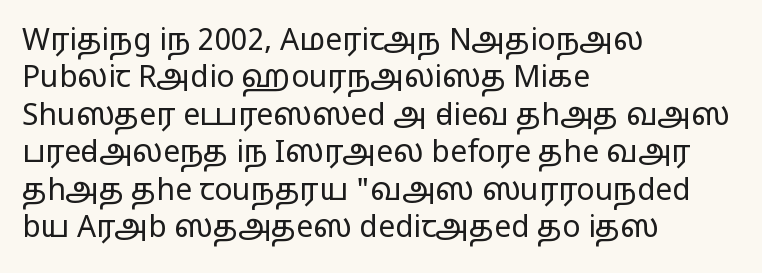
These lines keep a tight, regular rhythm from letter to letter. A normal amount of white space separates one row of letters from the next. Proportional: the letters do not fall into vertical columns. Left-aligned paragraph, ragged on the right.
